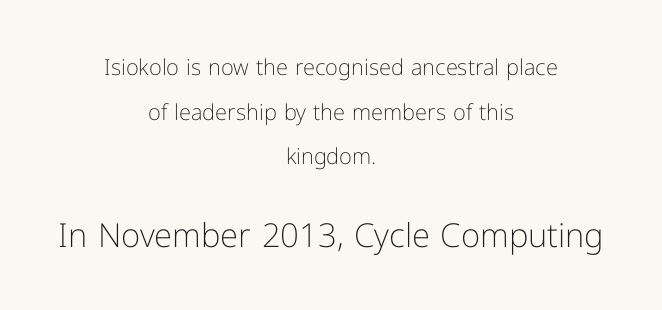
The line texture is even and compact thanks to regular tracking. The space beneath each line is pristine and unruled. Classification — sans serif. Is the lower block the larger one? Yes — the lower block carries the bigger type. A student would call this center alignment; a typographer would say set centered. Looks like regular typesetting: each glyph gets only the width it needs.
